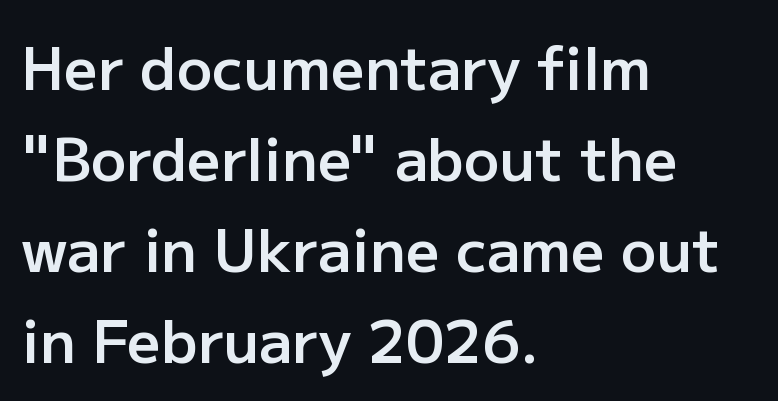
Q: Is the text bold? A: Semi-bold.
Q: Is the text italic (slanted)? A: No, it is upright.
Q: Is the typeface a serif or a sans-serif typeface? A: Sans-serif.
Q: Is the text underlined? A: No.
Q: How is the paragraph aligned? A: Left-aligned.
Q: Is the spacing between letters normal or unusually wide? A: Normal.
Q: Is the spacing between lines tight, normal or loose? A: Normal.
Q: Width (condensed, normal, or wide)? A: Normal.
Q: Stroke contrast? A: Low.
Q: x-height? A: Medium.
Q: Monospaced? A: No.
